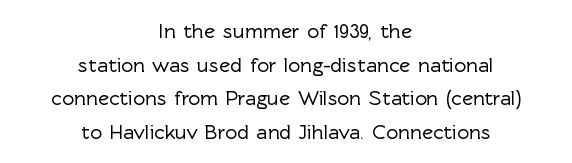
The image shows 21 px text type, upright; set centered, normal line spacing (1.6x), normal letter spacing, not underlined.
